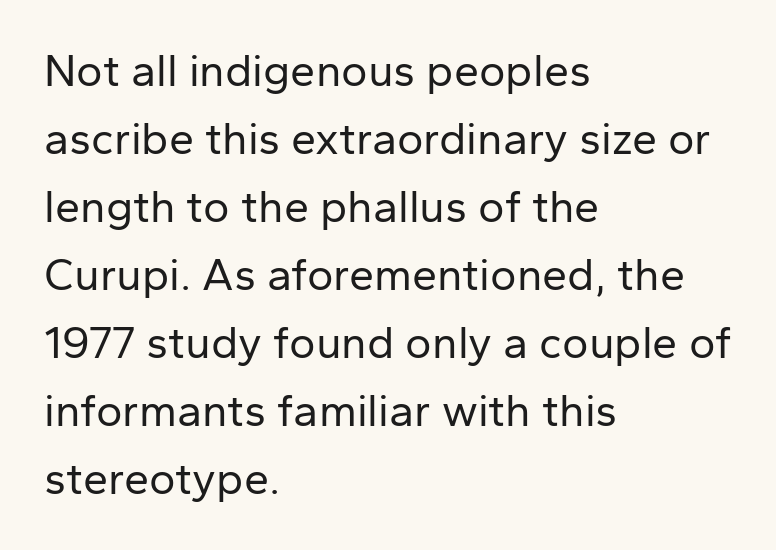
Q: Is the text bold? A: No.
Q: Is the text italic (slanted)? A: No, it is upright.
Q: Is the typeface a serif or a sans-serif typeface? A: Sans-serif.
Q: Is the text underlined? A: No.
Q: How is the paragraph aligned? A: Left-aligned.
Q: Is the spacing between letters normal or unusually wide? A: Normal.
Q: Is the spacing between lines tight, normal or loose? A: Normal.
Q: Width (condensed, normal, or wide)? A: Normal.
Q: Stroke contrast? A: Low.
Q: x-height? A: Medium.
Q: Monospaced? A: No.
